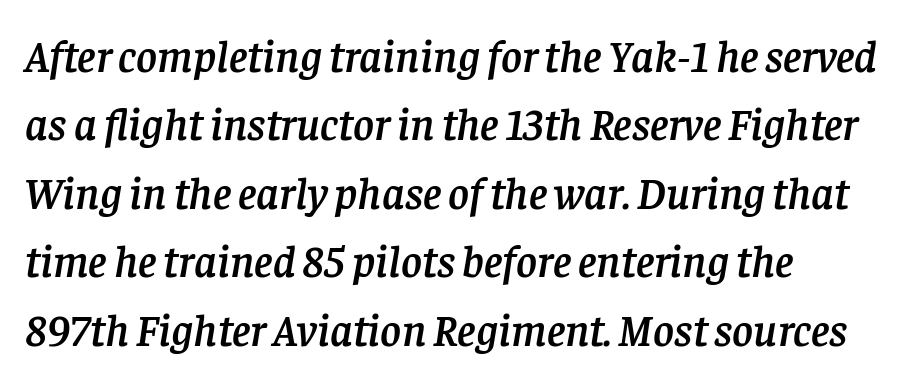
In terms of posture, this sample is oblique. Letter spacing: default. Regarding leading, the lines here are spaced in the standard way. The type family on display is of the serif kind. Here the designer chose a conventional face with non-uniform glyph widths.
